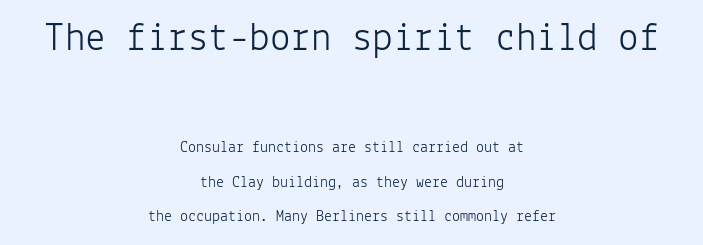
This layout puts the oversized block above and the modest block below. This rendering uses center alignment, leaving both contours irregular but symmetric. The weight tops out at a normal text grade. Note: no serifs on the glyphs. The gap between lines stays unmarked.
